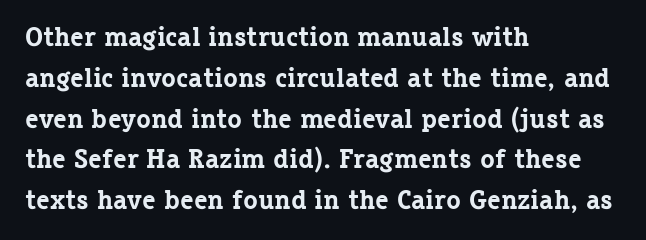
Q: Is the text bold? A: Yes.
Q: Is the text italic (slanted)? A: No, it is upright.
Q: Is the text underlined? A: No.
Q: How is the paragraph aligned? A: Left-aligned.
Q: Is the spacing between letters normal or unusually wide? A: Normal.
Q: Is the spacing between lines tight, normal or loose? A: Normal.
